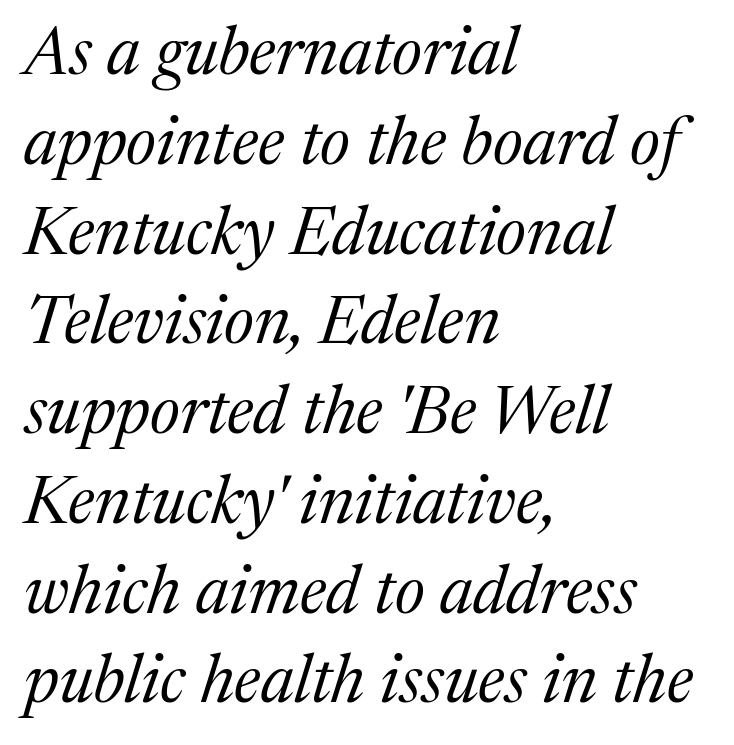
Q: Is the text bold? A: No.
Q: Is the text italic (slanted)? A: Yes, it leans right by about 17 degrees.
Q: Is the typeface a serif or a sans-serif typeface? A: Serif.
Q: Is the text underlined? A: No.
Q: How is the paragraph aligned? A: Left-aligned.
Q: Is the spacing between letters normal or unusually wide? A: Normal.
Q: Is the spacing between lines tight, normal or loose? A: Normal.
Q: Width (condensed, normal, or wide)? A: Normal.
Q: Stroke contrast? A: Medium.
Q: x-height? A: Medium.
Q: Monospaced? A: No.
